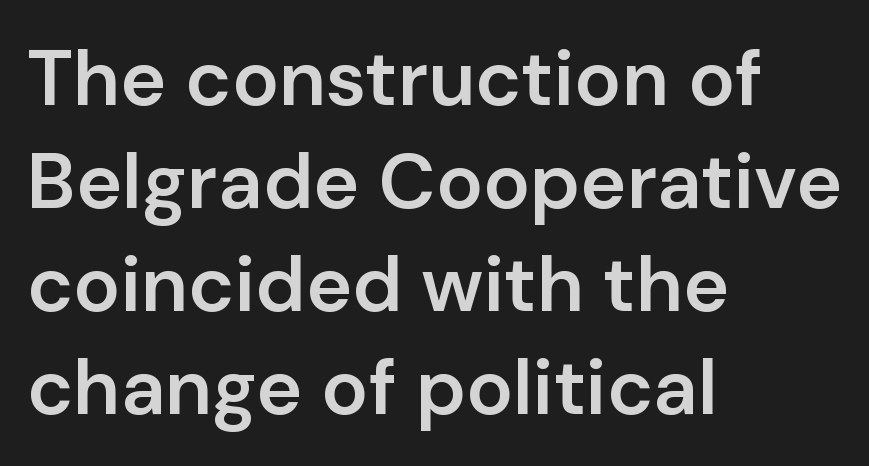
{"serif": "no", "italic": "no", "bold": "semi", "weight": "semibold", "width": "normal", "stroke_contrast": "low", "x_height": "medium", "monospaced": "no", "underline": "no", "align": "left", "line_spacing": "normal", "line_spacing_ratio": 1.32, "letter_spacing": "normal", "letter_spacing_em": 0.0, "glyph_px": 78}
